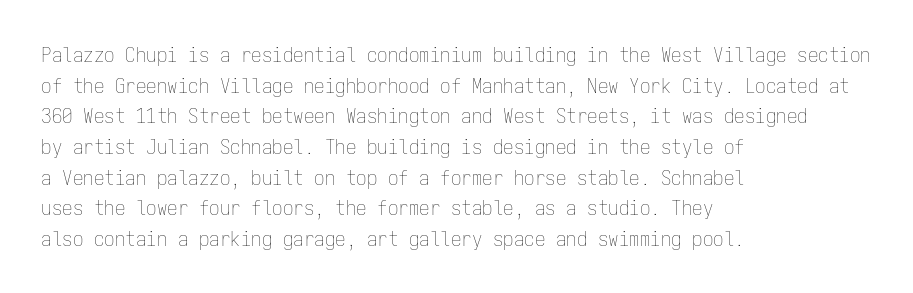
{"italic": "no", "bold": "no", "underline": "no", "align": "left", "line_spacing": "normal", "line_spacing_ratio": 1.46, "letter_spacing": "normal", "letter_spacing_em": 0.0, "glyph_px": 21}
